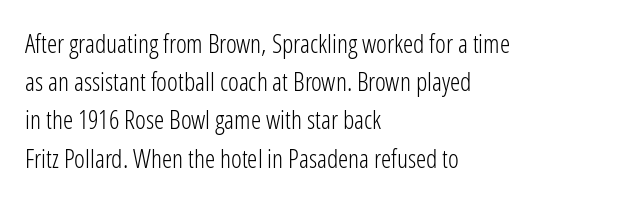
{"italic": "no", "bold": "no", "underline": "no", "align": "left", "line_spacing": "normal", "line_spacing_ratio": 1.47, "letter_spacing": "normal", "letter_spacing_em": 0.0, "glyph_px": 26}
